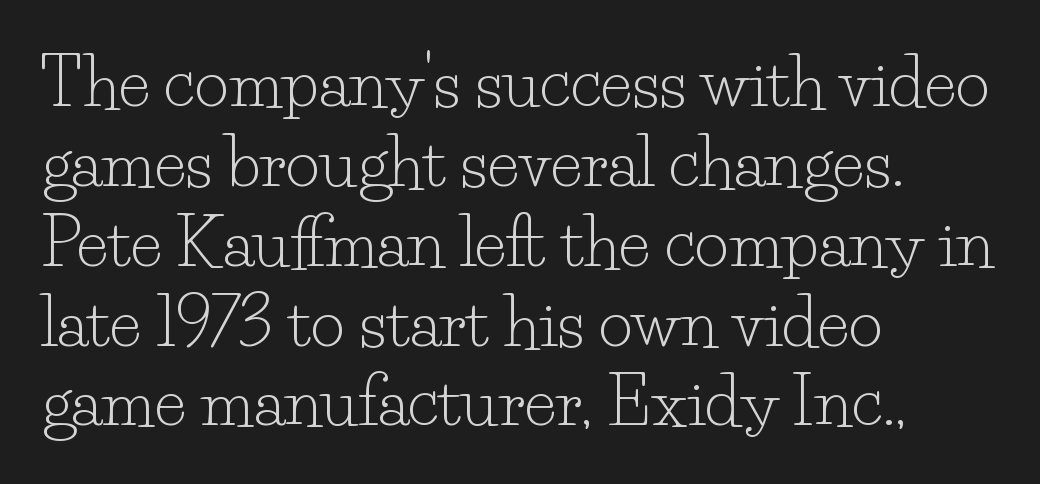
Q: Is the text bold? A: No.
Q: Is the text italic (slanted)? A: No, it is upright.
Q: Is the typeface a serif or a sans-serif typeface? A: Serif.
Q: Is the text underlined? A: No.
Q: How is the paragraph aligned? A: Left-aligned.
Q: Is the spacing between letters normal or unusually wide? A: Normal.
Q: Width (condensed, normal, or wide)? A: Normal.
Q: Stroke contrast? A: Low.
Q: x-height? A: Small.
Q: Monospaced? A: No.
